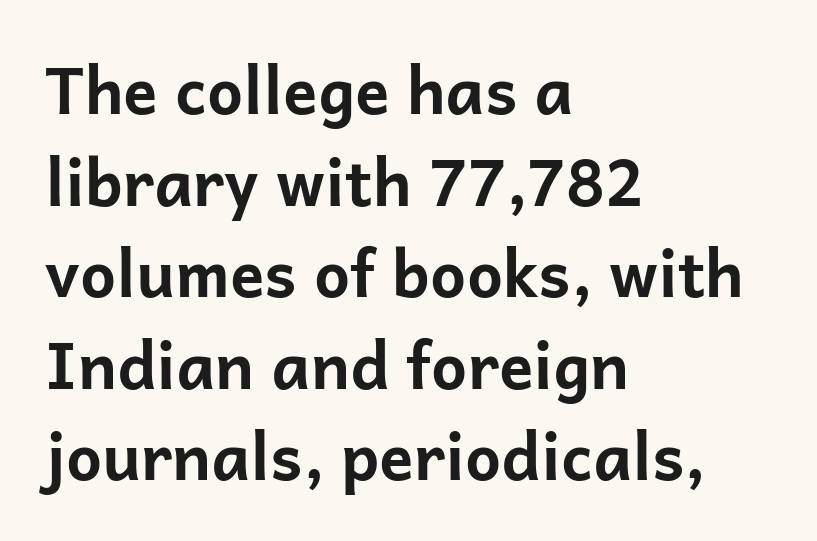
Is there any slant? The stems are plumb. These lines are rendered in a variable-pitch font. In terms of letterform style, serifs are entirely absent. The rendering uses a bold face; every stroke is thick and dark. Horizontally, the lines are justified to the leading edge only. Here the glyphs are tracked normally, forming tight word shapes.
